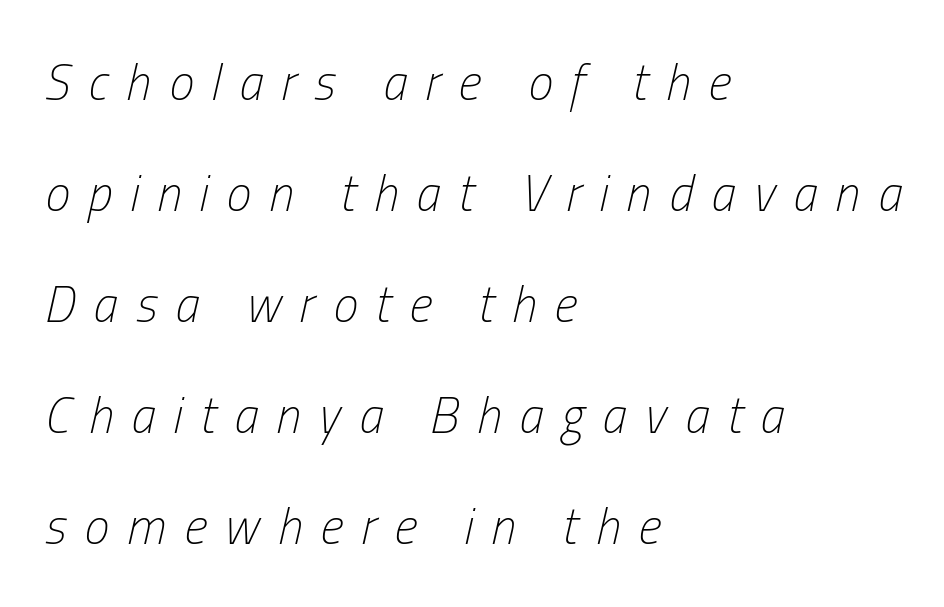
The image shows 50 px light, condensed type, italic (leaning right); set left-aligned, loose line spacing (2.22x), unusually wide letter spacing (+0.36 em), not underlined; low stroke contrast and a medium x-height.
